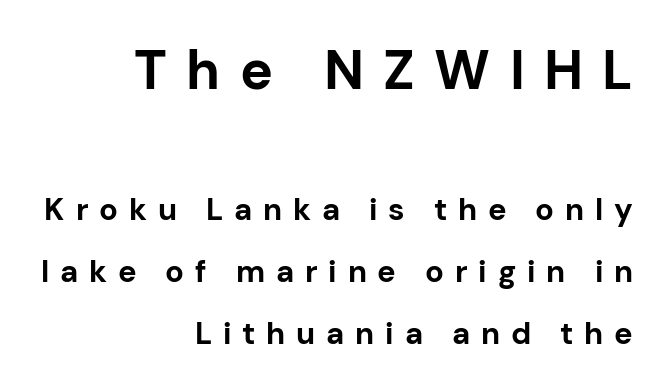
Between one letter and the next there's a generous, obvious gap. Spacing verdict: proportional, widths tailored to each character. Notice how the passage keeps a crisp vertical edge on the right only. Note: no serifs on the glyphs. Unlike italic type, these characters show no tilt at all.
